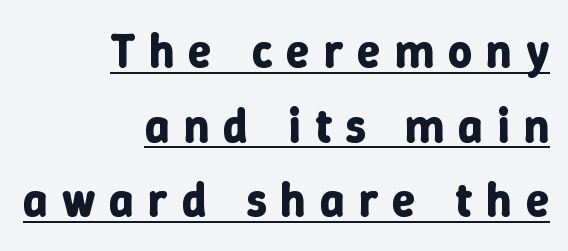
{"italic": "no", "bold": "yes", "weight": "bold", "width": "normal", "stroke_contrast": "low", "x_height": "medium", "monospaced": "no", "underline": "yes", "align": "right", "line_spacing": "normal", "line_spacing_ratio": 1.59, "letter_spacing": "wide", "letter_spacing_em": 0.3, "glyph_px": 47}
